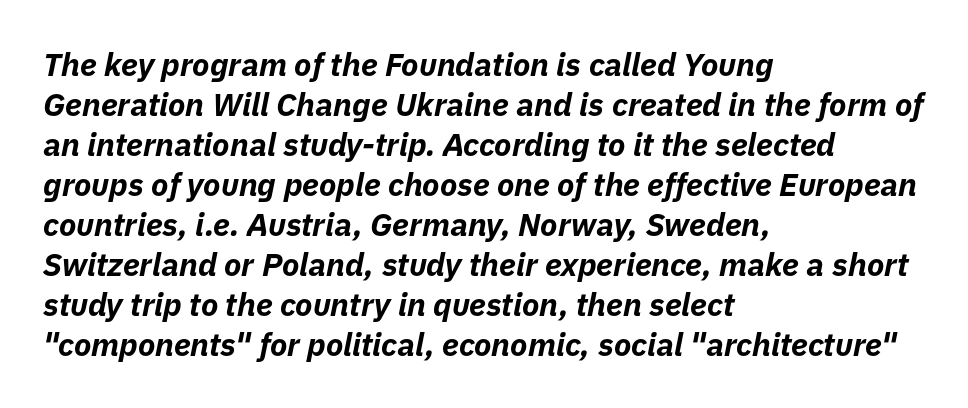
{"italic": "yes", "lean": "right", "slant_degrees": 11, "bold": "yes", "weight": "bold", "width": "normal", "stroke_contrast": "low", "x_height": "medium", "monospaced": "no", "underline": "no", "align": "left", "line_spacing": "normal", "line_spacing_ratio": 1.25, "letter_spacing": "normal", "letter_spacing_em": 0.0, "glyph_px": 32}
